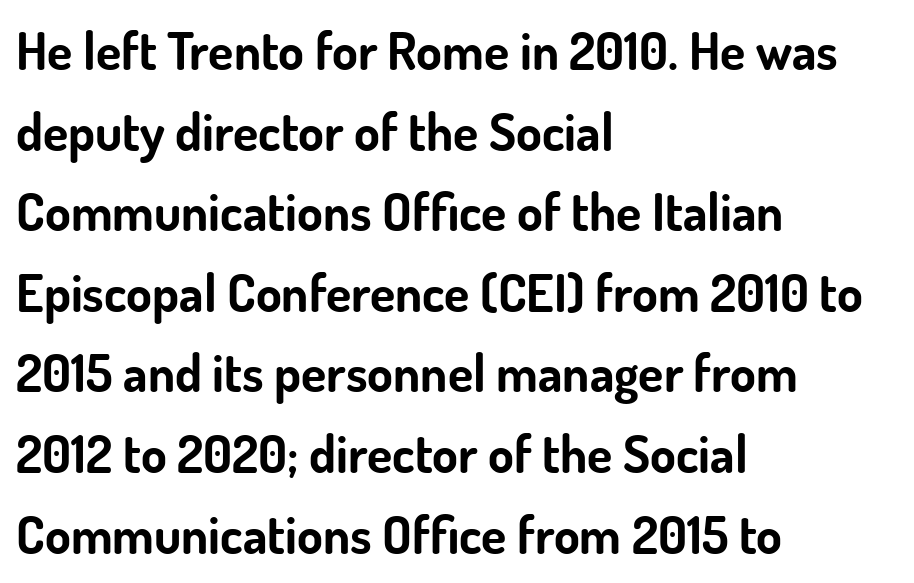
{"serif": "no", "italic": "no", "bold": "yes", "weight": "bold", "width": "normal", "stroke_contrast": "low", "x_height": "small", "monospaced": "no", "underline": "no", "align": "left", "line_spacing": "normal", "line_spacing_ratio": 1.55, "letter_spacing": "normal", "letter_spacing_em": 0.0, "glyph_px": 52}
